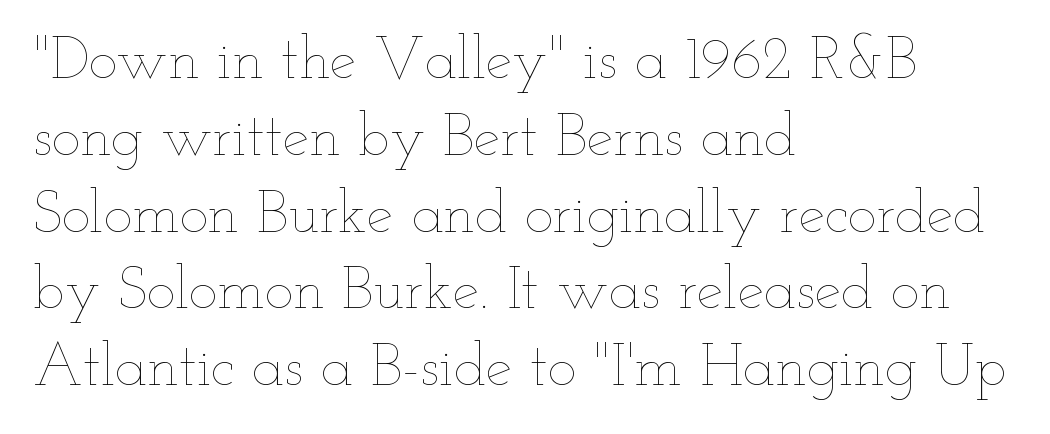
{"italic": "no", "bold": "no", "weight": "thin", "width": "wide", "stroke_contrast": "low", "x_height": "small", "monospaced": "no", "underline": "no", "align": "left", "line_spacing": "normal", "line_spacing_ratio": 1.28, "letter_spacing": "normal", "letter_spacing_em": 0.0, "glyph_px": 60}
